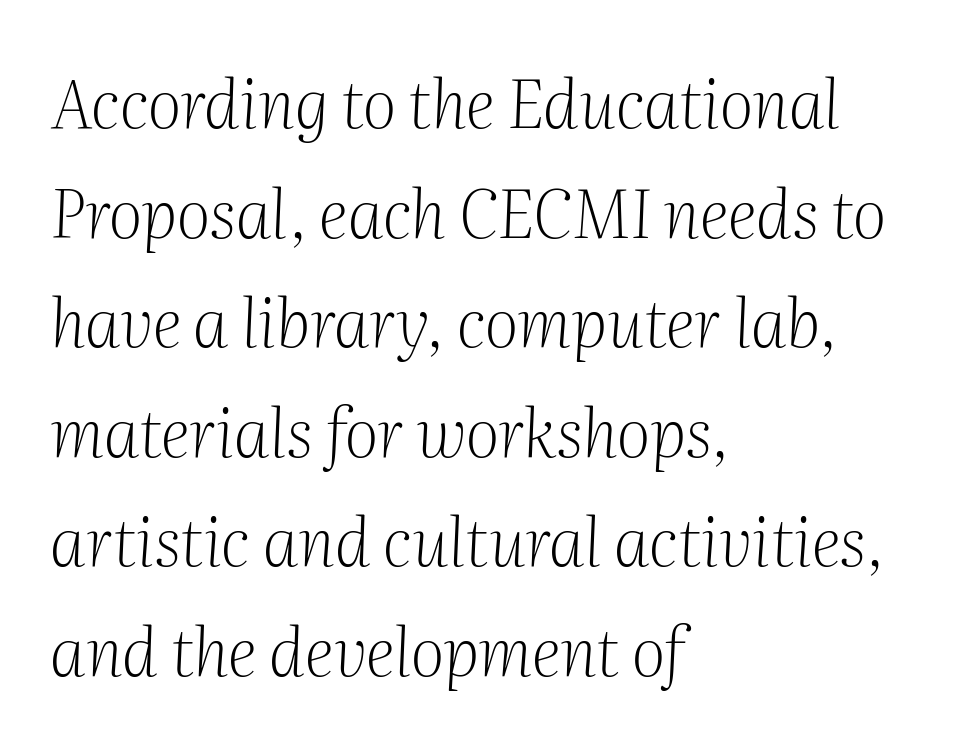
{"serif": "yes", "italic": "yes", "lean": "right", "slant_degrees": 2, "bold": "no", "weight": "light", "width": "normal", "stroke_contrast": "medium", "x_height": "medium", "monospaced": "no", "underline": "no", "align": "left", "line_spacing": "normal", "line_spacing_ratio": 1.66, "letter_spacing": "normal", "letter_spacing_em": 0.0, "glyph_px": 66}
